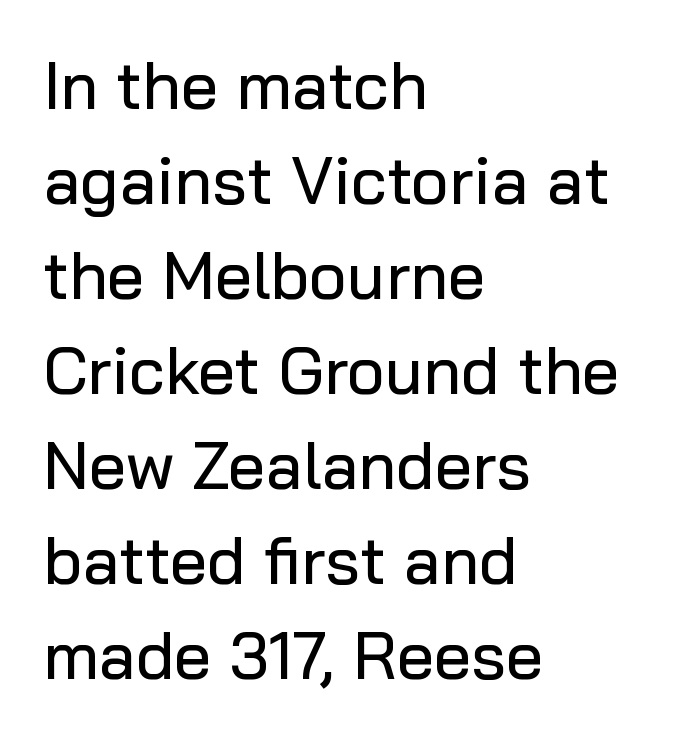
Descender tails drop into unmarked territory. In terms of letterspacing, this is plain default setting. In terms of leading, this rendering sits right in the middle. Posture: upright roman. The font family rendered here belongs to the sans-serif group. The lines in this sample share a left origin and differ only in where they stop.
